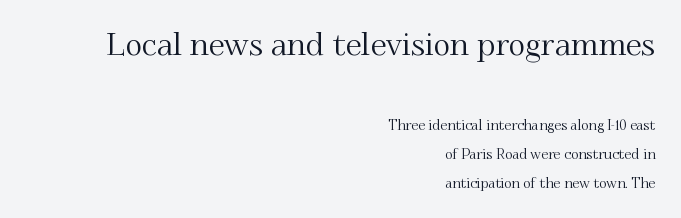
The image shows 32 px serif type, upright; set right-aligned, loose line spacing (2.05x), normal letter spacing, not underlined; the first (top) block is 2.29x larger; medium stroke contrast and a small x-height.
